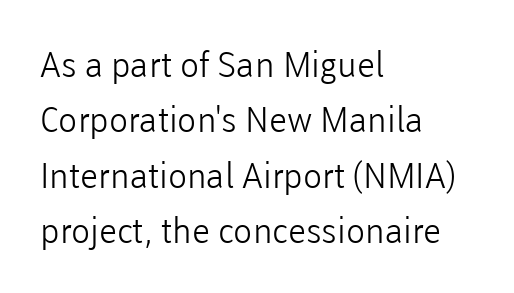
Each word holds together tightly as a unit, with standard inter-letter gaps. No heavy texture on the line: the type isn't bold. Nope, no serifs anywhere on these letters. This block has exactly the height ordinary leading produces. You could not count columns in this text — the font is proportionally spaced.
